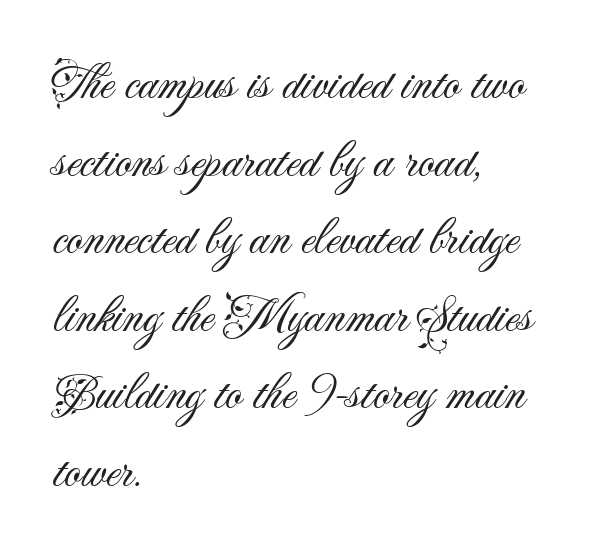
Q: Is the text bold? A: No.
Q: Is the text italic (slanted)? A: Yes.
Q: Is the typeface a serif or a sans-serif typeface? A: Sans-serif.
Q: Is the text underlined? A: No.
Q: How is the paragraph aligned? A: Left-aligned.
Q: Is the spacing between letters normal or unusually wide? A: Normal.
Q: Is the spacing between lines tight, normal or loose? A: Normal.
Q: Width (condensed, normal, or wide)? A: Normal.
Q: Stroke contrast? A: Medium.
Q: x-height? A: Small.
Q: Monospaced? A: No.
